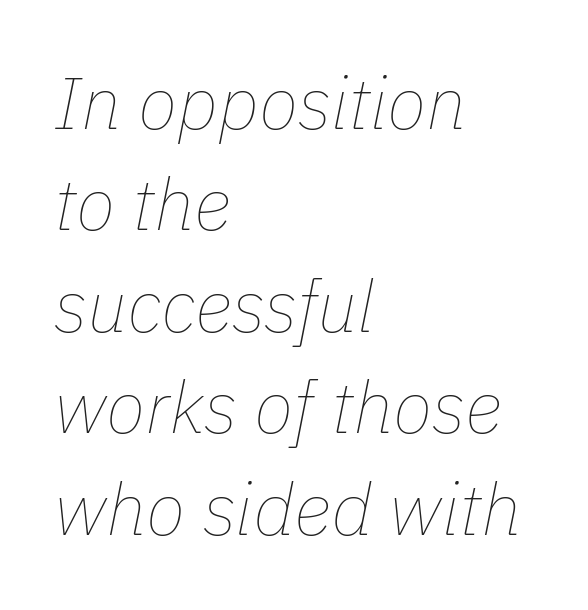
Q: Is the text bold? A: No.
Q: Is the text italic (slanted)? A: Yes, it leans right by about 11 degrees.
Q: Is the text underlined? A: No.
Q: How is the paragraph aligned? A: Left-aligned.
Q: Is the spacing between letters normal or unusually wide? A: Normal.
Q: Is the spacing between lines tight, normal or loose? A: Normal.
Q: Width (condensed, normal, or wide)? A: Normal.
Q: Stroke contrast? A: Low.
Q: x-height? A: Medium.
Q: Monospaced? A: No.
